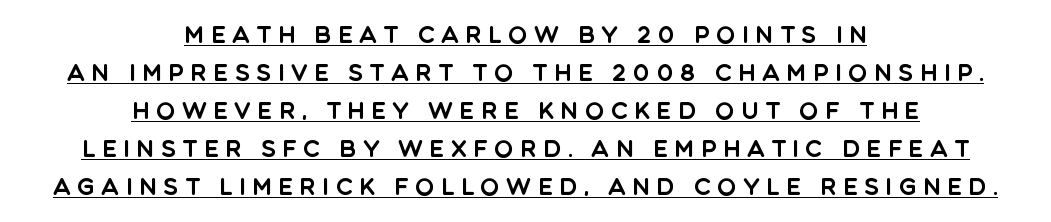
Q: Is the text italic (slanted)? A: No, it is upright.
Q: Is the text underlined? A: Yes.
Q: How is the paragraph aligned? A: Centered.
Q: Is the spacing between letters normal or unusually wide? A: Unusually wide.
Q: Is the spacing between lines tight, normal or loose? A: Normal.
